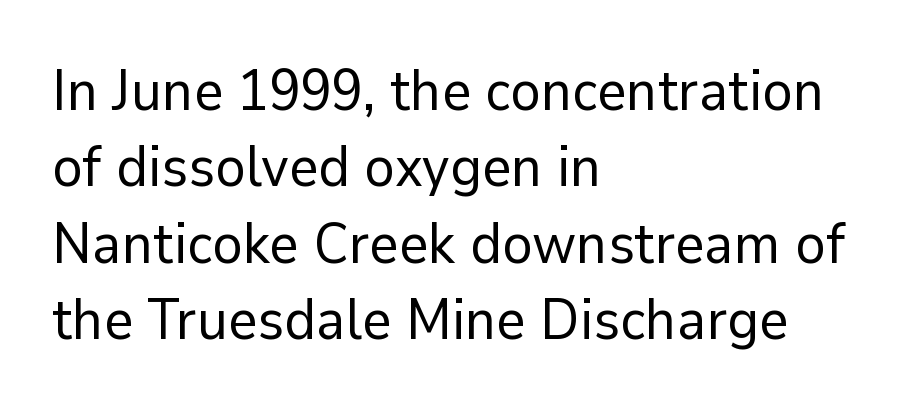
The face used here is proportionally spaced, like ordinary book or web type. Reading down the block, your eye returns to a fixed left position each line. Each new line begins a customary step beneath the previous one. This sample uses a sans-serif face. Default kerning and tracking; the words read as compact shapes.
